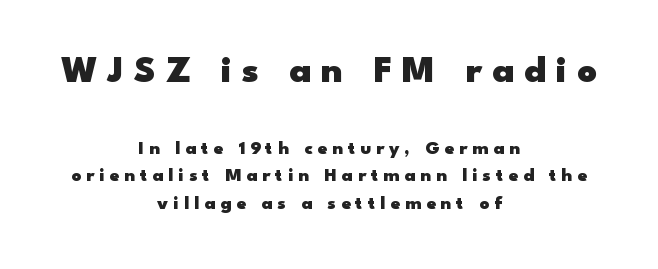
Q: Is the text bold? A: Yes.
Q: Is the text italic (slanted)? A: No, it is upright.
Q: Is the typeface a serif or a sans-serif typeface? A: Sans-serif.
Q: Is the text underlined? A: No.
Q: How is the paragraph aligned? A: Centered.
Q: Is the spacing between letters normal or unusually wide? A: Unusually wide.
Q: Is the spacing between lines tight, normal or loose? A: Normal.
Q: Which block of text is set in a larger size, the first (top) or the second (bottom)? A: The first (top) one.
Q: Width (condensed, normal, or wide)? A: Wide.
Q: Stroke contrast? A: Low.
Q: x-height? A: Small.
Q: Monospaced? A: No.
